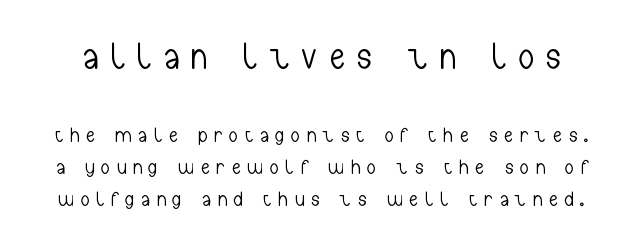
Q: Is the text bold? A: No.
Q: Is the text italic (slanted)? A: No, it is upright.
Q: Is the typeface a serif or a sans-serif typeface? A: Sans-serif.
Q: Is the text underlined? A: No.
Q: Is the spacing between letters normal or unusually wide? A: Unusually wide.
Q: Is the spacing between lines tight, normal or loose? A: Normal.
Q: Which block of text is set in a larger size, the first (top) or the second (bottom)? A: The first (top) one.
Q: Width (condensed, normal, or wide)? A: Condensed.
Q: Stroke contrast? A: Low.
Q: x-height? A: Medium.
Q: Monospaced? A: No.
